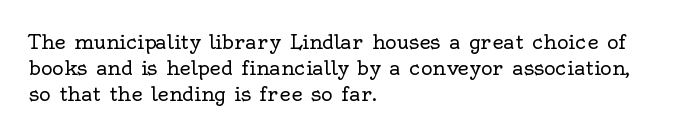
No chunkiness to these letters — they're not bold. Alignment: flush left. Do the letters lean? They stand straight. Horizontal bands of white between lines are of average thickness. Has an underline been added? It has not. Is the letter spacing exaggerated? No — it looks like the ordinary default.
